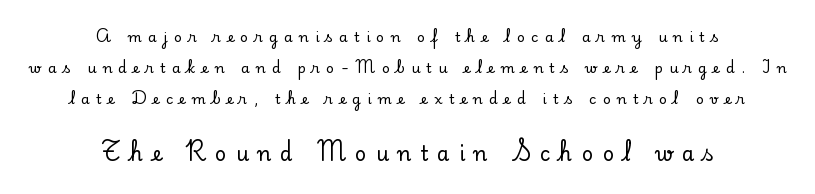
The image shows 20 px text type, upright; set centered, loose line spacing (2.23x), unusually wide letter spacing (+0.45 em), not underlined; the second (bottom) block is 1.43x larger.
